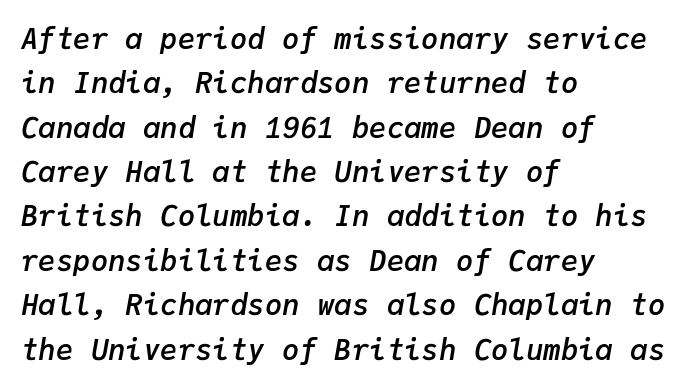
Each new line begins a customary step beneath the previous one. When letters slant like this, we call the style italic. The characters look somewhat weighty, a semibold short of true bold. There is no visible air inserted between adjacent glyphs.
